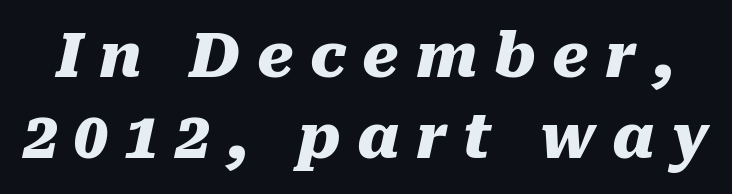
{"italic": "yes", "lean": "right", "slant_degrees": 10, "bold": "yes", "weight": "heavy", "width": "normal", "stroke_contrast": "medium", "x_height": "medium", "monospaced": "no", "underline": "no", "line_spacing": "normal", "line_spacing_ratio": 1.33, "letter_spacing": "wide", "letter_spacing_em": 0.27, "glyph_px": 61}
